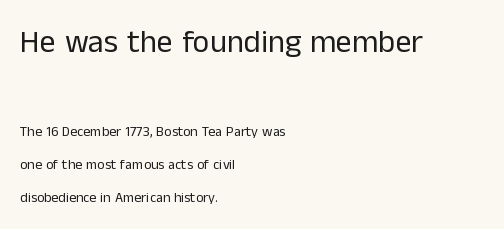
Any mark beneath the type? The region is blank. These lines stand farther apart than default settings would place them. Upright lettering throughout. This reads as an unemphasized weight, regular at the heaviest. Each letter's strokes conclude bluntly, with no projecting serifs. Compare the two chunks: the upper has the greater cap height.
